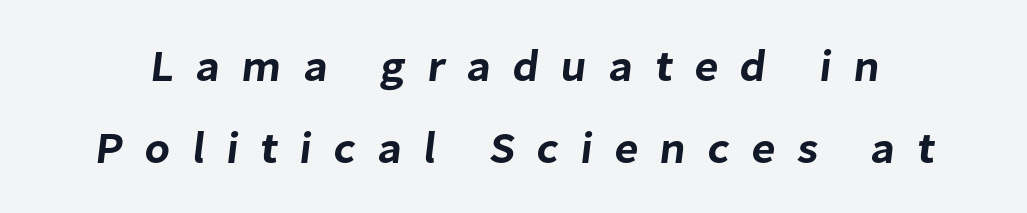
{"serif": "no", "width": "normal", "stroke_contrast": "low", "x_height": "medium", "monospaced": "no", "underline": "no", "line_spacing_ratio": 1.86, "letter_spacing": "wide", "letter_spacing_em": 0.49, "glyph_px": 44}
